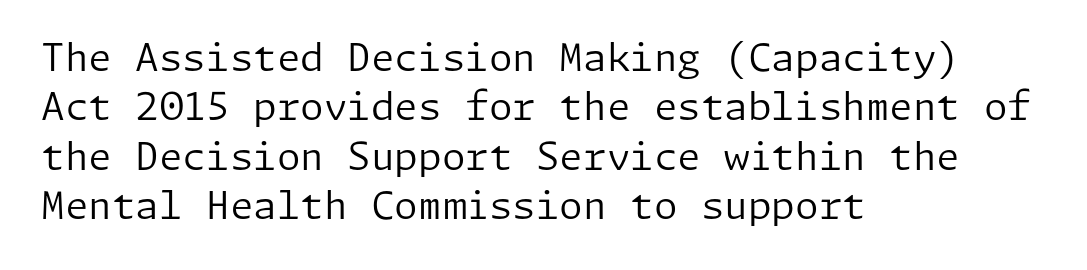
Counters stay open thanks to moderate or lighter strokes. Notice how descenders clear the ascenders below comfortably — that's standard leading. The axis of the letterforms is exactly vertical. The glyphs in this specimen are sans serif. Leftover space on each line is placed entirely after the last word.
